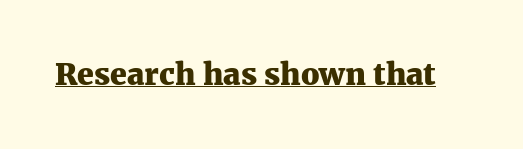
Decoration check: the copy is underlined. Does the type have serifs? Yes, each stem ends in a small foot. In terms of posture, this sample is upright. Glyph-to-glyph distance matches everyday printed text. Each letter keeps its own natural width here, so spacing adapts to shape.
